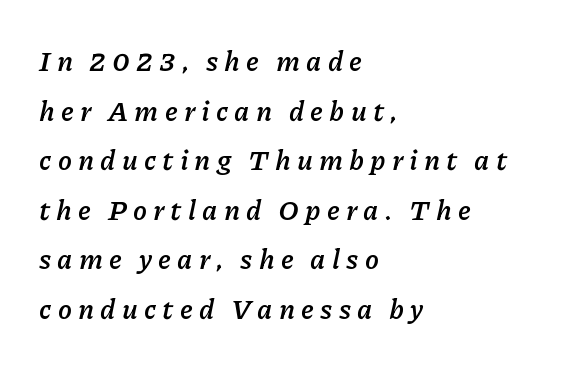
{"italic": "yes", "lean": "right", "slant_degrees": 11, "bold": "yes", "weight": "semibold", "width": "normal", "stroke_contrast": "low", "x_height": "medium", "monospaced": "no", "underline": "no", "align": "left", "line_spacing_ratio": 1.77, "letter_spacing": "wide", "letter_spacing_em": 0.22, "glyph_px": 28}
